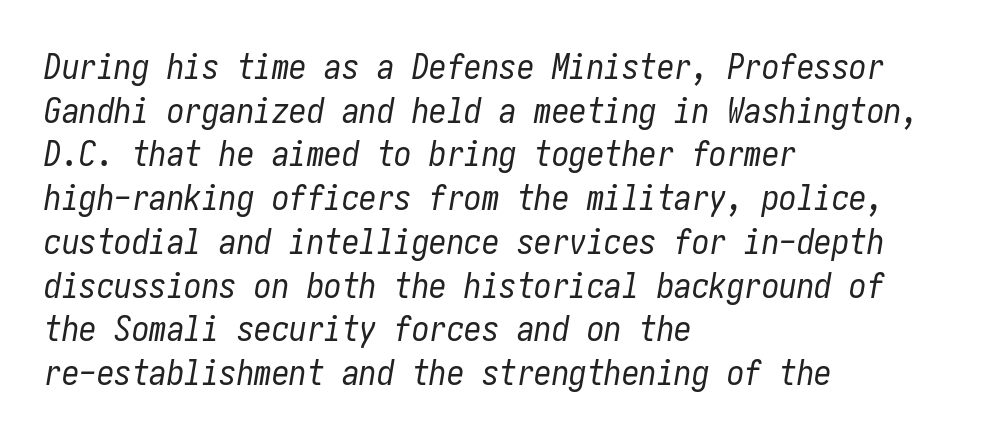
{"italic": "yes", "lean": "right", "slant_degrees": 10, "bold": "no", "weight": "regular", "width": "condensed", "stroke_contrast": "low", "x_height": "medium", "underline": "no", "align": "left", "line_spacing": "normal", "line_spacing_ratio": 1.25, "letter_spacing": "normal", "letter_spacing_em": 0.0, "glyph_px": 35}
